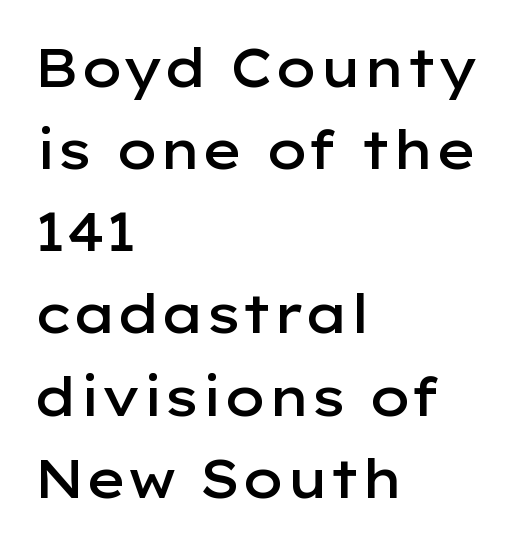
The image shows 53 px semibold, wide sans-serif type, upright; set left-aligned, normal line spacing (1.55x), normal letter spacing, not underlined; low stroke contrast and a medium x-height.
